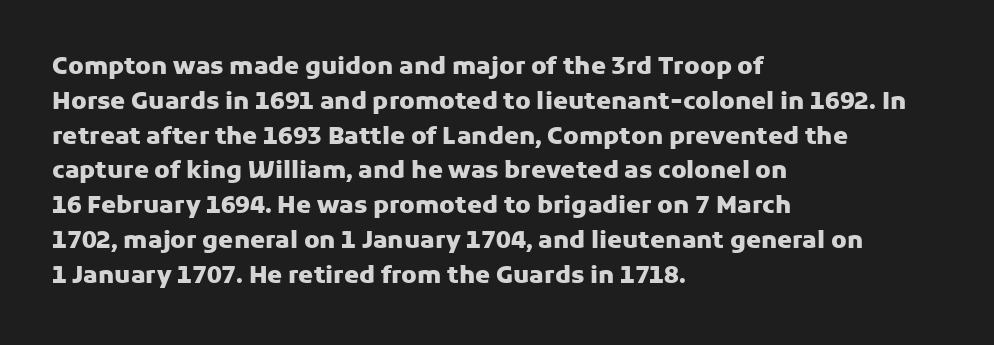
{"italic": "no", "bold": "yes", "underline": "no", "align": "left", "line_spacing": "normal", "line_spacing_ratio": 1.45, "letter_spacing": "normal", "letter_spacing_em": 0.0, "glyph_px": 24}
